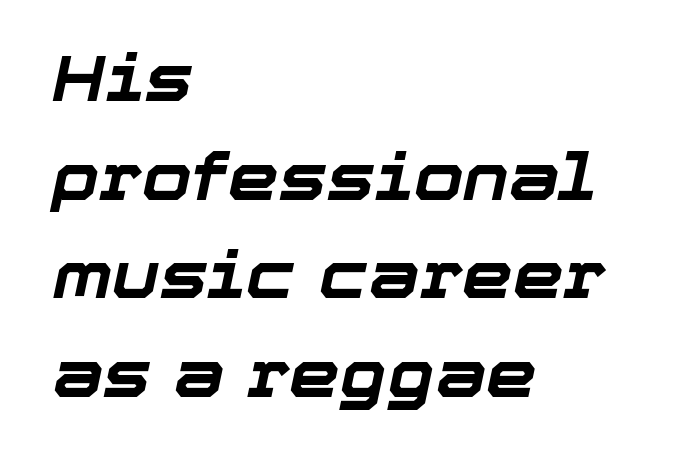
The image shows 64 px bold type, italic (leaning right); set left-aligned, normal line spacing (1.54x), normal letter spacing, not underlined; low stroke contrast and a medium x-height.
